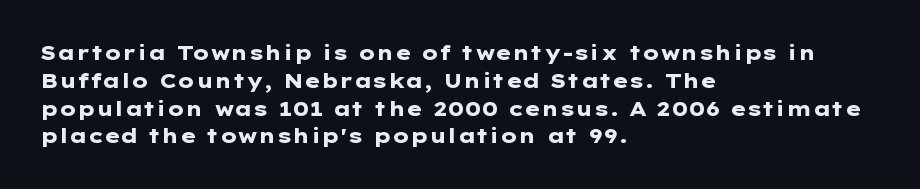
{"italic": "no", "bold": "yes", "underline": "no", "align": "left", "line_spacing": "normal", "line_spacing_ratio": 1.39, "letter_spacing": "normal", "letter_spacing_em": 0.0, "glyph_px": 20}
